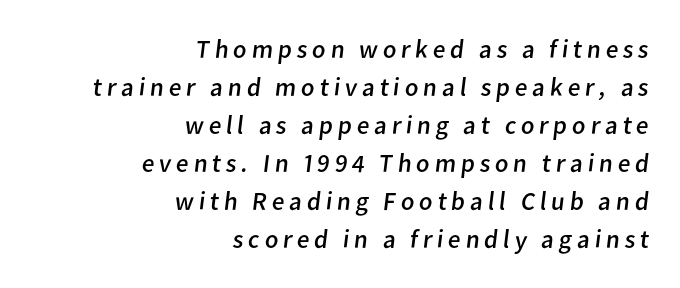
The image shows 26 px text type; set right-aligned, normal line spacing (1.46x), not underlined.
